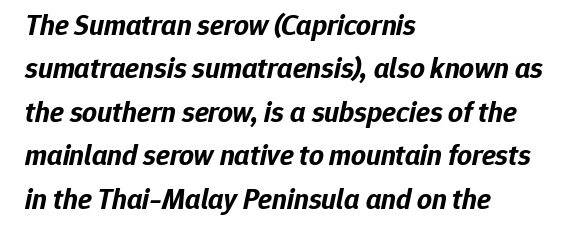
This sample uses plain, unmodified letter spacing. Look at the stroke-to-counter ratio: heavy, a bold. Check the space under the baseline: it is left empty. Horizontal bands of white between lines are of average thickness. Note the varied advance widths — an 'i' is clearly narrower than an 'm'.
